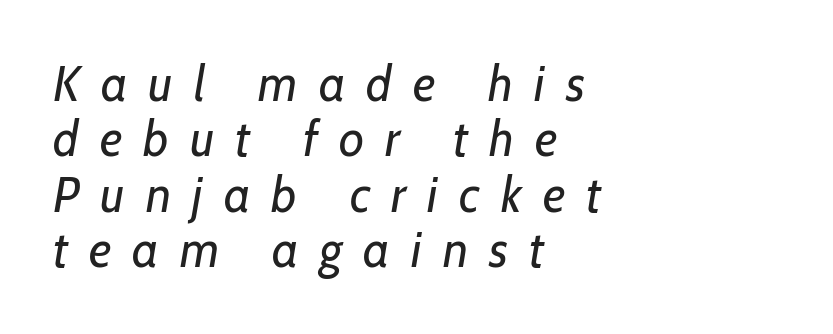
The image shows 49 px regular-weight sans-serif type; set left-aligned, tight line spacing (1.13x), unusually wide letter spacing (+0.43 em), not underlined; low stroke contrast and a medium x-height.
